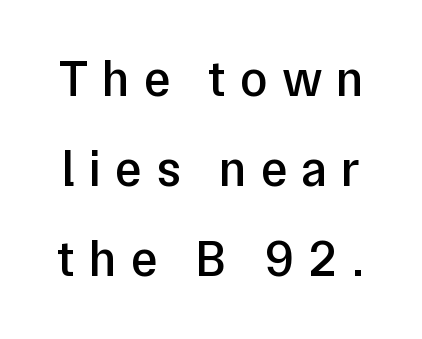
Q: Is the text bold? A: Semi-bold.
Q: Is the text italic (slanted)? A: No, it is upright.
Q: Is the typeface a serif or a sans-serif typeface? A: Sans-serif.
Q: Is the text underlined? A: No.
Q: Is the spacing between letters normal or unusually wide? A: Unusually wide.
Q: Width (condensed, normal, or wide)? A: Normal.
Q: Stroke contrast? A: Low.
Q: x-height? A: Medium.
Q: Monospaced? A: No.
